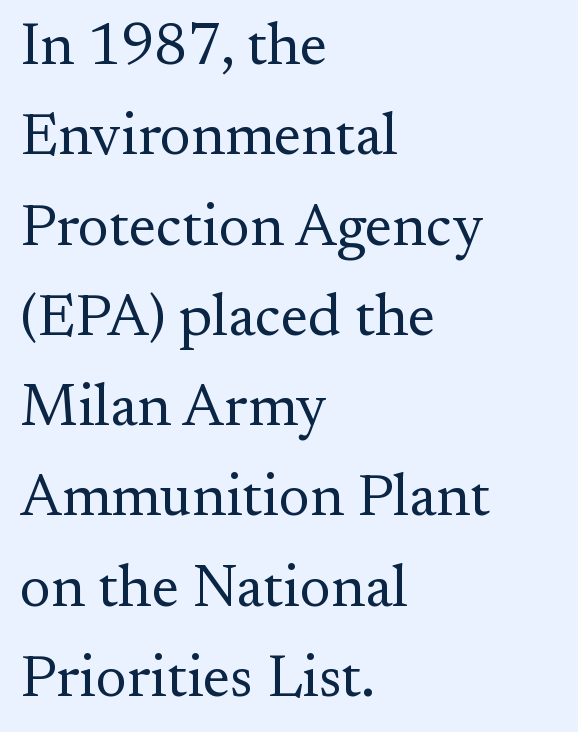
{"serif": "yes", "italic": "no", "bold": "no", "weight": "regular", "width": "normal", "stroke_contrast": "medium", "x_height": "small", "monospaced": "no", "underline": "no", "align": "left", "line_spacing": "normal", "line_spacing_ratio": 1.53, "letter_spacing": "normal", "letter_spacing_em": 0.0, "glyph_px": 59}
